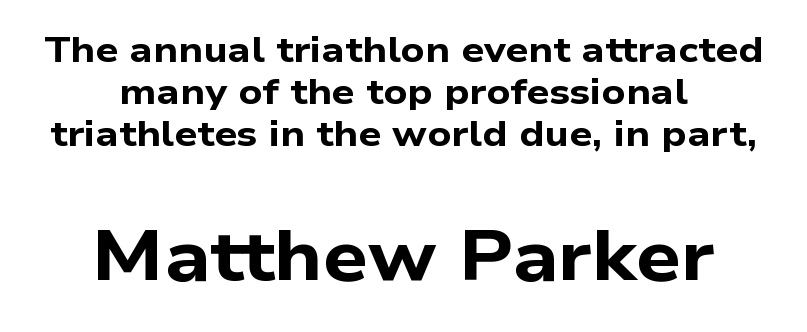
The image shows 71 px bold, wide sans-serif type; set centered, line spacing 1.17x, normal letter spacing, not underlined; the second (bottom) block is 1.97x larger; low stroke contrast and a medium x-height.
